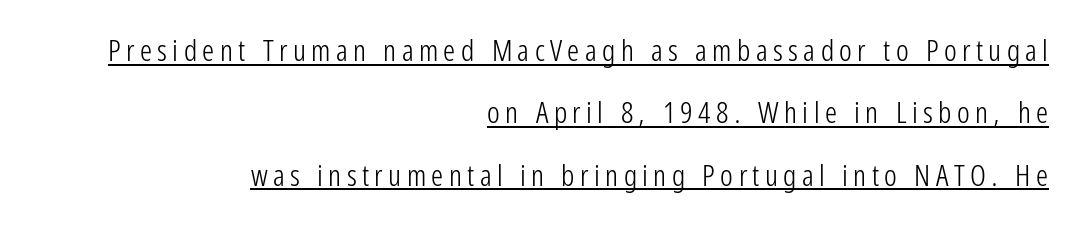
{"serif": "no", "italic": "no", "bold": "no", "weight": "light", "width": "condensed", "stroke_contrast": "low", "x_height": "medium", "monospaced": "no", "underline": "yes", "align": "right", "line_spacing": "loose", "line_spacing_ratio": 2.08, "glyph_px": 30}
